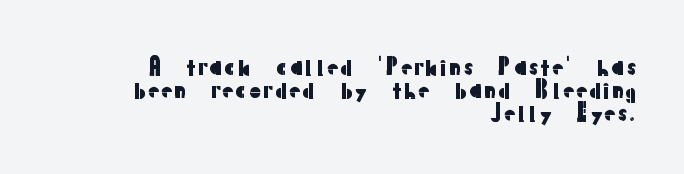
The image shows 23 px text type, upright; set right-aligned, tight line spacing (0.99x), normal letter spacing, not underlined.
